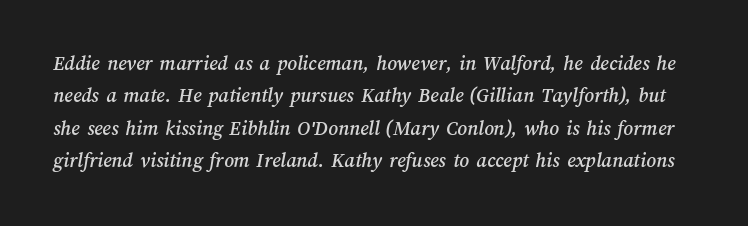
Honestly, the row spacing looks completely unremarkable. These lines keep a tight, regular rhythm from letter to letter. Descenders hang freely into open space.
